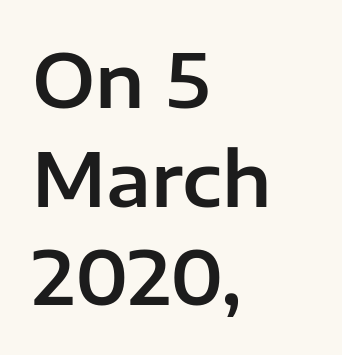
The image shows 73 px sans-serif type, upright; set left-aligned, normal line spacing (1.35x), normal letter spacing, not underlined; low stroke contrast and a medium x-height.
